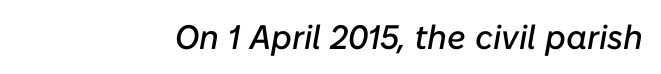
{"italic": "yes", "lean": "right", "slant_degrees": 10, "width": "normal", "stroke_contrast": "low", "x_height": "medium", "monospaced": "no", "underline": "no", "align": "right", "letter_spacing": "normal", "letter_spacing_em": 0.0, "glyph_px": 34}
